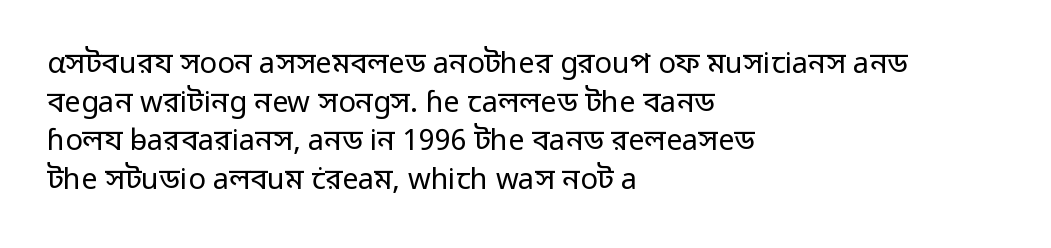
Q: Is the text bold? A: No.
Q: Is the text italic (slanted)? A: No, it is upright.
Q: Is the typeface a serif or a sans-serif typeface? A: Sans-serif.
Q: Is the text underlined? A: No.
Q: How is the paragraph aligned? A: Left-aligned.
Q: Is the spacing between letters normal or unusually wide? A: Normal.
Q: Is the spacing between lines tight, normal or loose? A: Normal.
Q: Width (condensed, normal, or wide)? A: Normal.
Q: Stroke contrast? A: Low.
Q: x-height? A: Medium.
Q: Monospaced? A: No.
